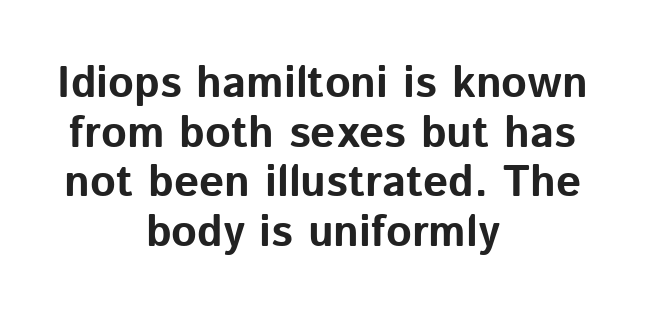
The image shows 44 px bold sans-serif type, upright; set centered, tight line spacing (1.13x), normal letter spacing, not underlined; low stroke contrast and a medium x-height.
